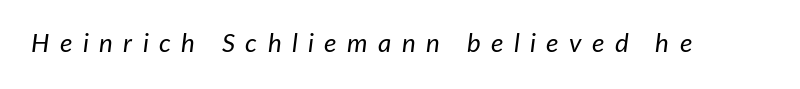
The image shows 26 px text type, italic (leaning right); set unusually wide letter spacing (+0.4 em), not underlined.
